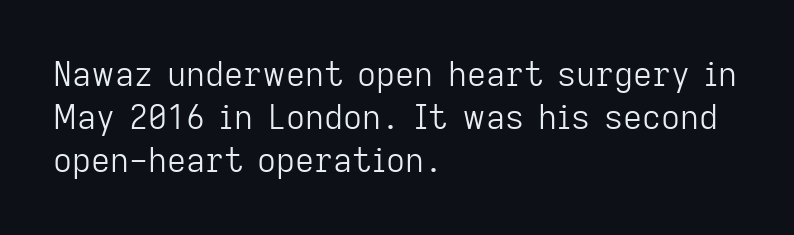
Q: Is the text bold? A: No.
Q: Is the text italic (slanted)? A: No, it is upright.
Q: Is the typeface a serif or a sans-serif typeface? A: Sans-serif.
Q: Is the text underlined? A: No.
Q: How is the paragraph aligned? A: Left-aligned.
Q: Is the spacing between letters normal or unusually wide? A: Normal.
Q: Is the spacing between lines tight, normal or loose? A: Normal.
Q: Width (condensed, normal, or wide)? A: Normal.
Q: Stroke contrast? A: Low.
Q: x-height? A: Medium.
Q: Monospaced? A: No.
